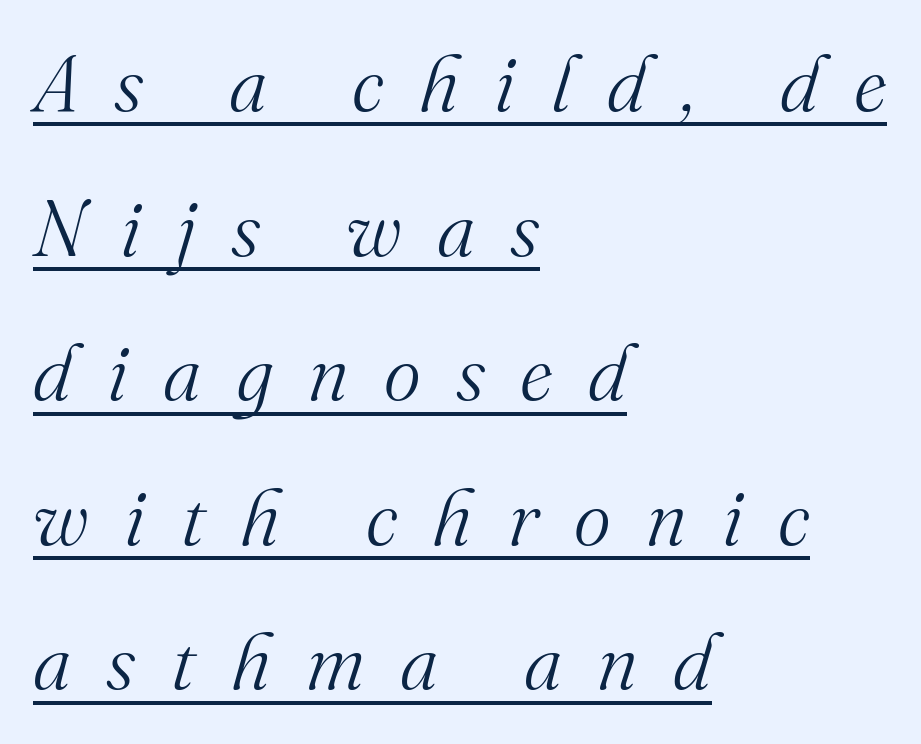
Q: Is the text bold? A: No.
Q: Is the text italic (slanted)? A: Yes, it leans right by about 16 degrees.
Q: Is the typeface a serif or a sans-serif typeface? A: Serif.
Q: Is the text underlined? A: Yes.
Q: How is the paragraph aligned? A: Left-aligned.
Q: Is the spacing between letters normal or unusually wide? A: Unusually wide.
Q: Width (condensed, normal, or wide)? A: Normal.
Q: Stroke contrast? A: Medium.
Q: x-height? A: Small.
Q: Monospaced? A: No.
